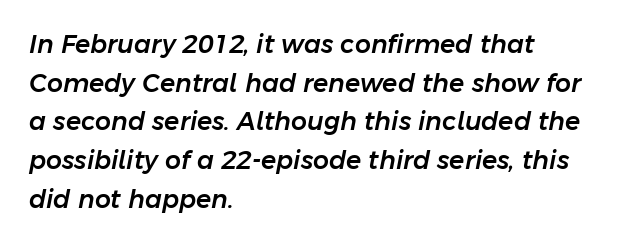
{"italic": "yes", "lean": "right", "slant_degrees": 11, "underline": "no", "align": "left", "line_spacing": "normal", "line_spacing_ratio": 1.55, "letter_spacing": "normal", "letter_spacing_em": 0.0, "glyph_px": 25}
